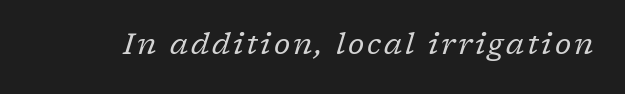
The image shows 29 px regular-weight serif type, italic (leaning right); set not underlined; low stroke contrast and a medium x-height.
